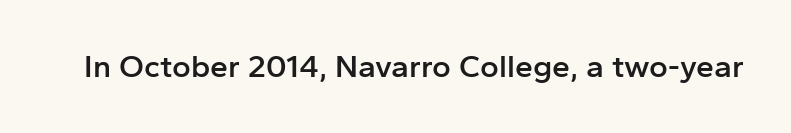
Q: Is the text bold? A: Semi-bold.
Q: Is the text italic (slanted)? A: No, it is upright.
Q: Is the typeface a serif or a sans-serif typeface? A: Sans-serif.
Q: Is the text underlined? A: No.
Q: Is the spacing between letters normal or unusually wide? A: Normal.
Q: Width (condensed, normal, or wide)? A: Normal.
Q: Stroke contrast? A: Low.
Q: x-height? A: Medium.
Q: Monospaced? A: No.
